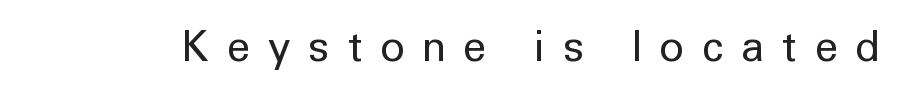
{"serif": "no", "italic": "no", "bold": "no", "weight": "regular", "width": "normal", "stroke_contrast": "low", "x_height": "medium", "monospaced": "no", "underline": "no", "letter_spacing": "wide", "letter_spacing_em": 0.43, "glyph_px": 42}
